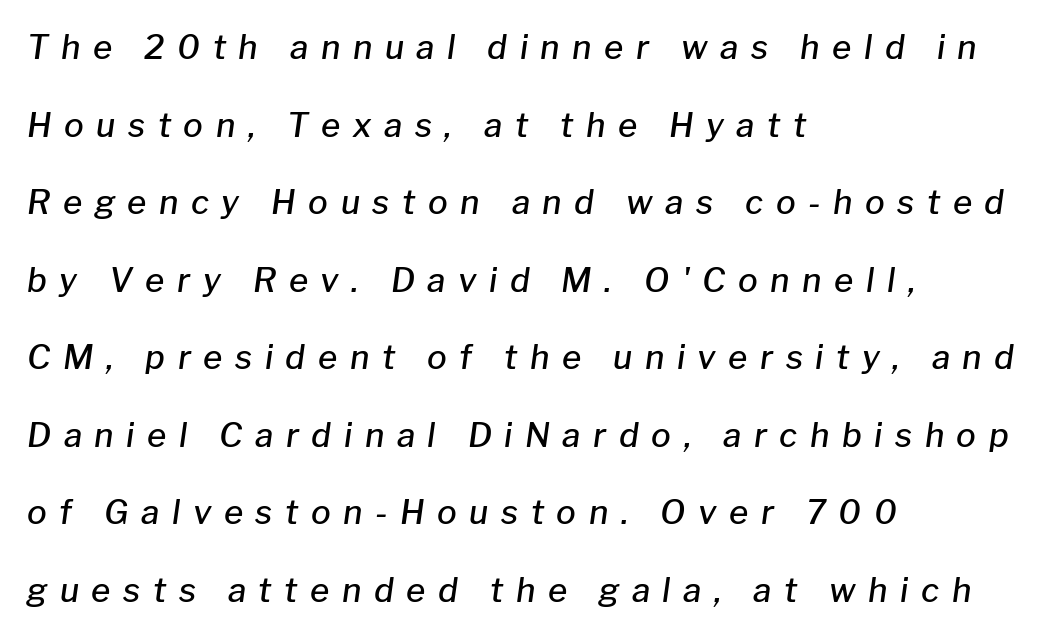
Spacing verdict: proportional, widths tailored to each character. Visually the block forms a straight wall on the left and a jagged coastline on the right. Inter-character spacing is expanded well beyond the font's built-in metrics. Emphasis-style slanted type is in use. The specimen omits any rule beneath the text block's lines.
